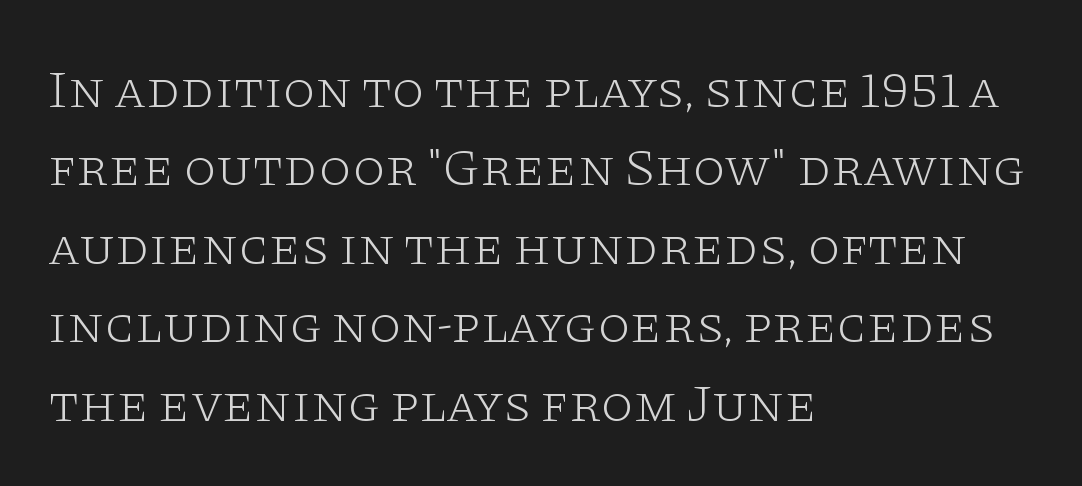
The image shows 53 px light, wide serif type, upright; set left-aligned, normal line spacing (1.48x), normal letter spacing, not underlined; low stroke contrast and a large x-height.
